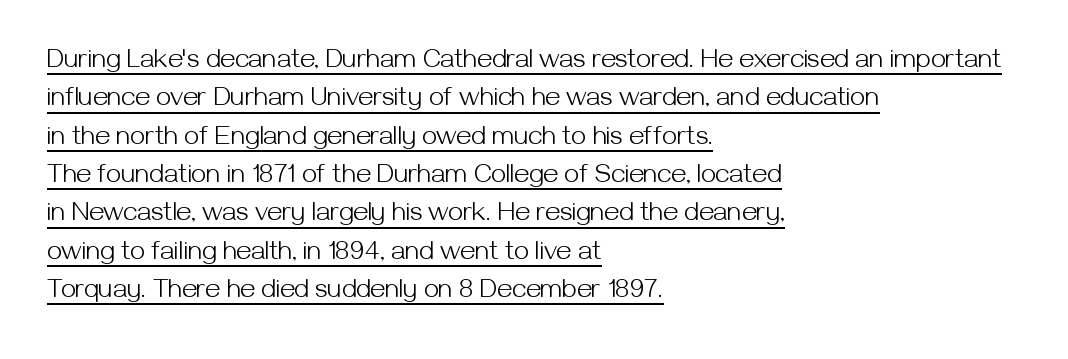
{"italic": "no", "bold": "no", "underline": "yes", "align": "left", "line_spacing": "normal", "line_spacing_ratio": 1.42, "letter_spacing": "normal", "letter_spacing_em": 0.0, "glyph_px": 27}
